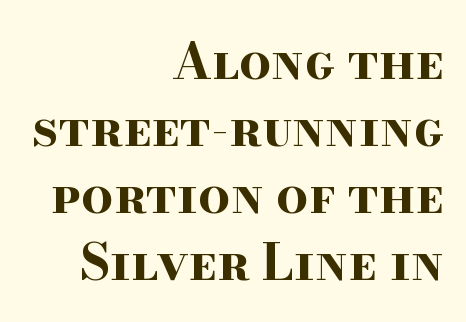
{"serif": "yes", "italic": "no", "bold": "yes", "weight": "bold", "width": "wide", "stroke_contrast": "high", "x_height": "small", "monospaced": "no", "underline": "no", "align": "right", "line_spacing": "normal", "line_spacing_ratio": 1.34, "letter_spacing": "normal", "letter_spacing_em": 0.0, "glyph_px": 50}
